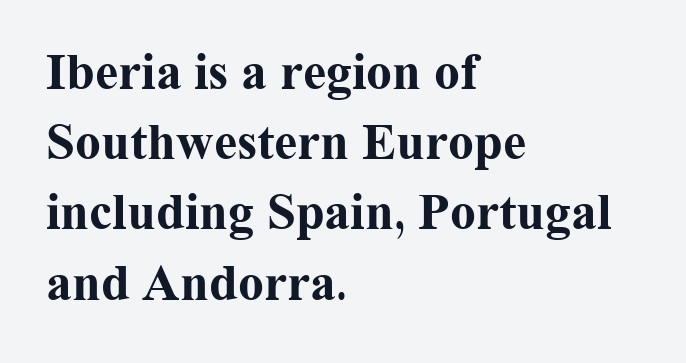
The image shows 52 px bold serif type, upright; set left-aligned, normal line spacing (1.35x), normal letter spacing, not underlined; medium stroke contrast and a medium x-height.
